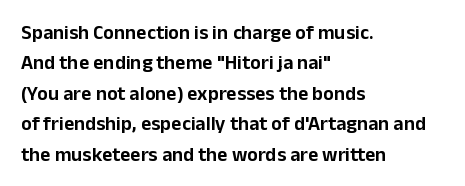
Characters follow at the spacing the type designer built in. The line-height multiplier appears to be the usual default. Just letters on the line, the space beneath them empty. It's the straight-up-and-down kind of type. Each line starts at the same left margin while the right side varies.
